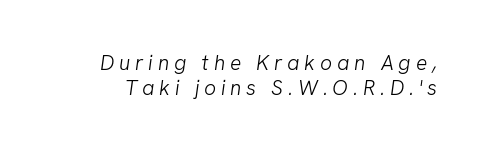
The face looks like a standard text weight, possibly lighter. A typesetter would call this heavily tracked-out type. A clean baseline with only descenders dipping below it.
